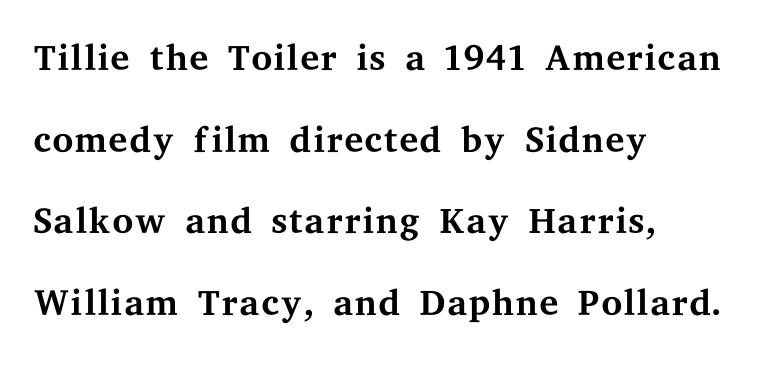
All the whitespace from short lines collects on the right. Tall strokes in this sample are plumb rather than angled. Each word holds together tightly as a unit, with standard inter-letter gaps. The passage shown is typed in a proportional face where columns would drift.
